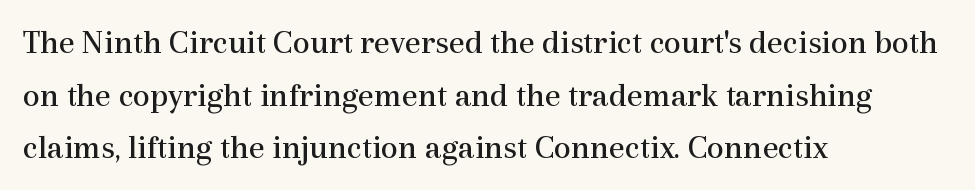
The image shows 34 px regular-weight serif type, upright; set left-aligned, normal line spacing (1.55x), normal letter spacing, not underlined; a medium x-height.
